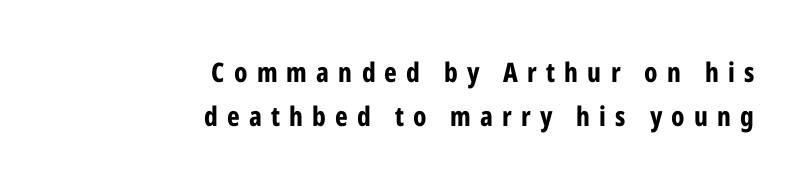
Q: Is the text bold? A: Yes.
Q: Is the text italic (slanted)? A: No, it is upright.
Q: Is the text underlined? A: No.
Q: How is the paragraph aligned? A: Right-aligned.
Q: Is the spacing between letters normal or unusually wide? A: Unusually wide.
Q: Is the spacing between lines tight, normal or loose? A: Normal.
